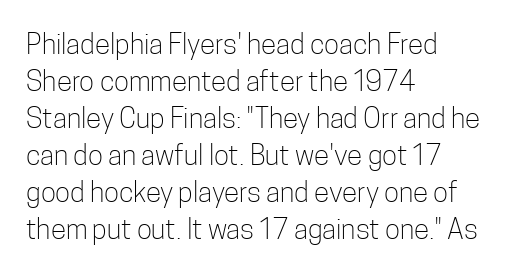
{"serif": "no", "italic": "no", "bold": "no", "weight": "light", "width": "condensed", "stroke_contrast": "low", "x_height": "medium", "monospaced": "no", "underline": "no", "align": "left", "line_spacing": "normal", "line_spacing_ratio": 1.32, "letter_spacing": "normal", "letter_spacing_em": 0.0, "glyph_px": 28}
